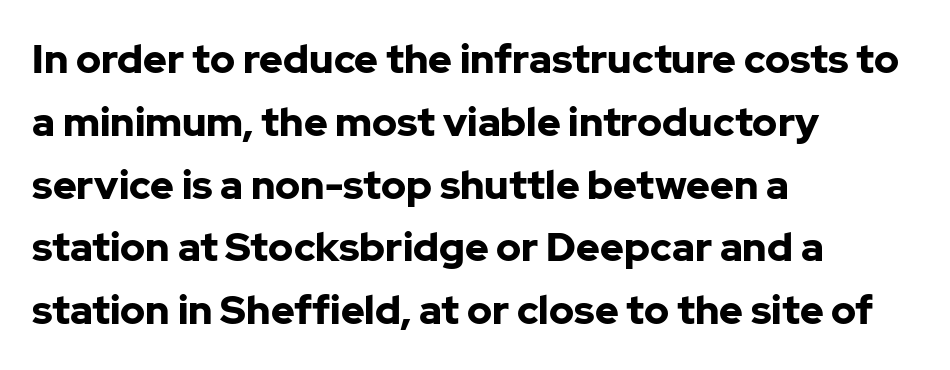
Reading down the block, your eye returns to a fixed left position each line. The glyphs have the mass of a bold cut. The rendering uses a moderate line-height, typical for paragraphs. It's the straight-up-and-down kind of type. Regarding serifs, this sample does without them. Tracking here is standard; glyphs follow each other at the usual distance.
